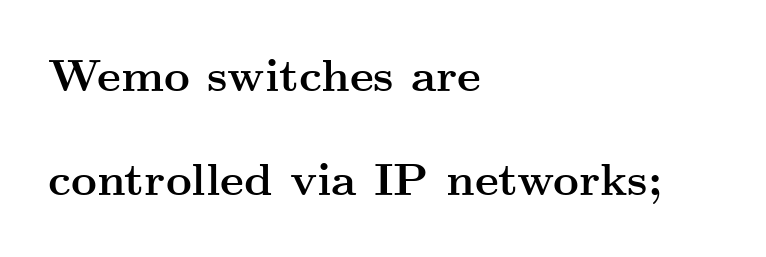
The image shows 45 px semibold, wide serif type, upright; set left-aligned, loose line spacing (2.31x), normal letter spacing, not underlined; medium stroke contrast and a small x-height.
